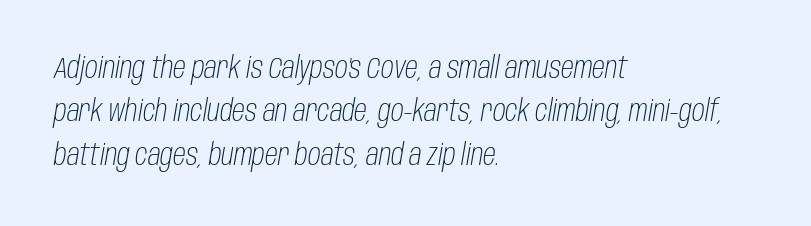
The specimen omits any rule beneath the text block's lines. Here the designer chose a conventional face with non-uniform glyph widths. Would a proofreader flag this as italicized? Yes. No heavy texture on the line: the type isn't bold.
